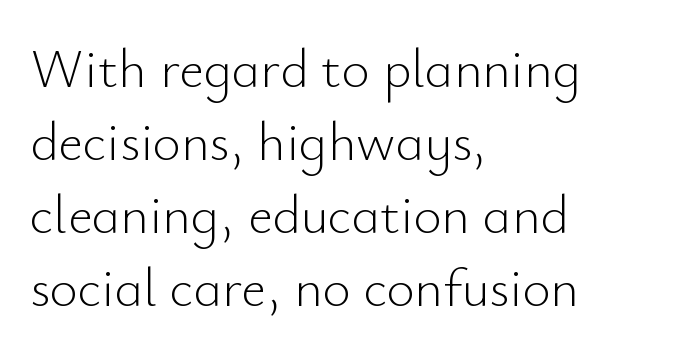
{"serif": "no", "italic": "no", "bold": "no", "weight": "light", "width": "normal", "stroke_contrast": "low", "x_height": "small", "monospaced": "no", "underline": "no", "align": "left", "line_spacing": "normal", "line_spacing_ratio": 1.35, "letter_spacing": "normal", "letter_spacing_em": 0.0, "glyph_px": 54}
